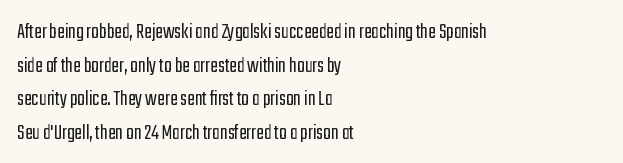
What stands out about the letter spacing? Nothing — it is the standard amount. Type without underlining. You can tell it's not italic because the verticals are truly vertical. Is there much room between lines? A standard amount, neither cramped nor airy.
